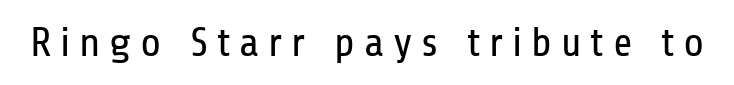
Font category for this specimen: sans-serif. Posture: vertical. The letters look calm and open, with moderate or lighter stems. Check under the words: just untouched page. These lines have a slow, spaced-out rhythm from letter to letter.
